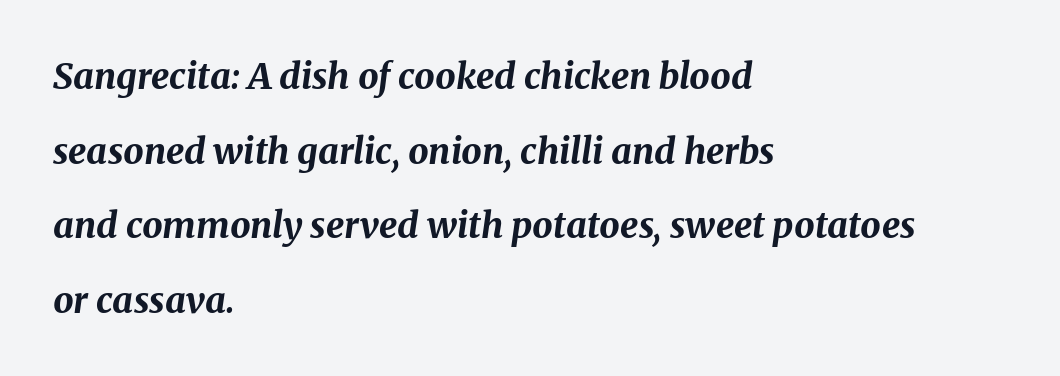
Rows of type keep a wide berth in the vertical direction. Rendered with sloped, italic letterforms. Leftover space on each line is placed entirely after the last word. Has an underline been added? It has not.
